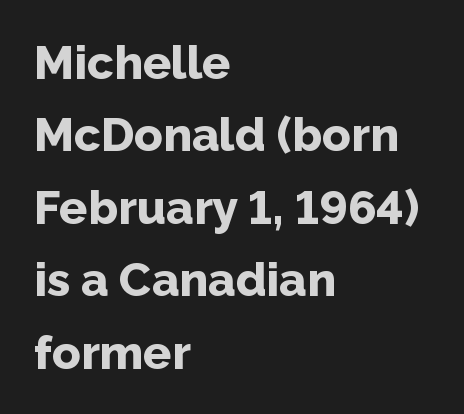
The image shows 47 px bold sans-serif type, upright; set left-aligned, normal line spacing (1.54x), normal letter spacing, not underlined; low stroke contrast and a medium x-height.
